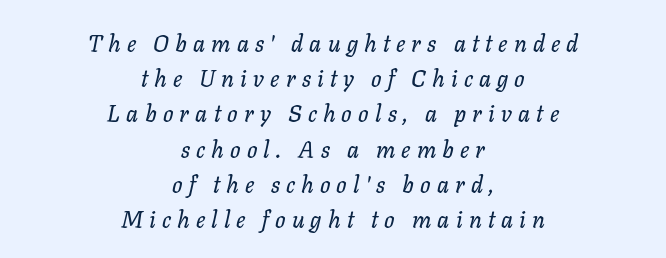
{"italic": "yes", "lean": "right", "slant_degrees": 11, "underline": "no", "align": "center", "line_spacing": "normal", "line_spacing_ratio": 1.53, "letter_spacing": "wide", "letter_spacing_em": 0.27, "glyph_px": 23}
